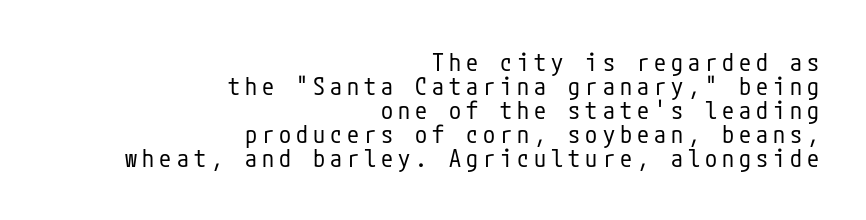
{"italic": "no", "bold": "no", "underline": "no", "align": "right", "line_spacing": "tight", "line_spacing_ratio": 1.0, "letter_spacing": "wide", "letter_spacing_em": 0.21, "glyph_px": 24}
